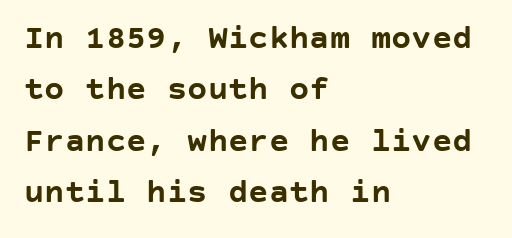
The image shows 34 px semibold sans-serif type, upright; set left-aligned, normal line spacing (1.51x), normal letter spacing, not underlined; low stroke contrast and a large x-height.
